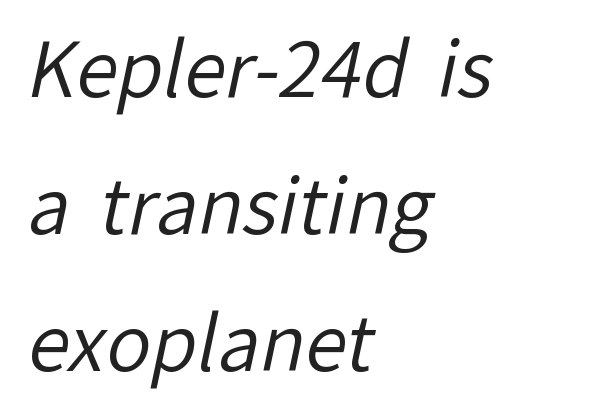
Q: Is the text bold? A: No.
Q: Is the typeface a serif or a sans-serif typeface? A: Sans-serif.
Q: Is the text underlined? A: No.
Q: How is the paragraph aligned? A: Left-aligned.
Q: Is the spacing between letters normal or unusually wide? A: Normal.
Q: Width (condensed, normal, or wide)? A: Normal.
Q: Stroke contrast? A: Low.
Q: x-height? A: Medium.
Q: Monospaced? A: No.
